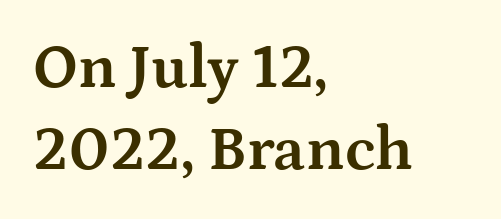
Q: Is the text bold? A: Yes.
Q: Is the text italic (slanted)? A: No, it is upright.
Q: Is the typeface a serif or a sans-serif typeface? A: Serif.
Q: Is the text underlined? A: No.
Q: How is the paragraph aligned? A: Left-aligned.
Q: Is the spacing between letters normal or unusually wide? A: Normal.
Q: Is the spacing between lines tight, normal or loose? A: Normal.
Q: Width (condensed, normal, or wide)? A: Wide.
Q: Stroke contrast? A: Medium.
Q: x-height? A: Medium.
Q: Monospaced? A: No.
